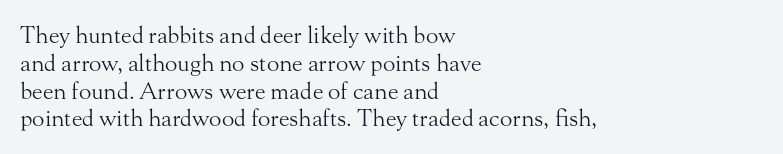
The image shows 23 px text type, upright; set left-aligned, line spacing 1.21x, normal letter spacing, not underlined.
